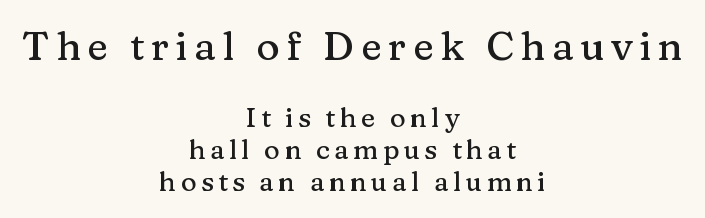
The area under the type is left untouched. The rendering shows small feet on the letterforms — a serif design. Which chunk is bigger? The first one — the top block dwarfs the bottom. Each letter keeps its own natural width here, so spacing adapts to shape. Posture: straight, roman, zero tilt. Alignment: centered.
